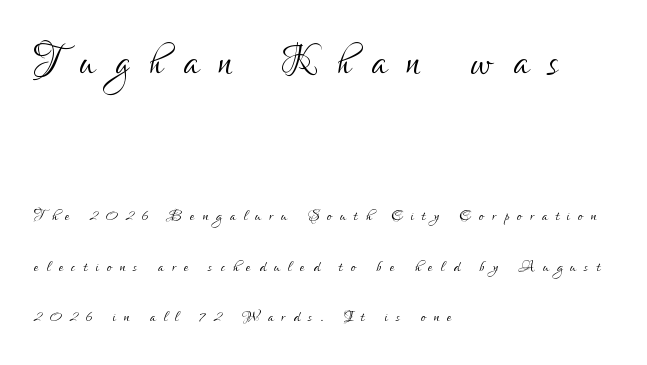
{"serif": "no", "bold": "no", "weight": "light", "width": "condensed", "stroke_contrast": "low", "x_height": "small", "monospaced": "no", "underline": "no", "align": "left", "line_spacing": "loose", "line_spacing_ratio": 2.41, "letter_spacing": "wide", "letter_spacing_em": 0.39, "larger_block": "first", "size_ratio": 2.52, "glyph_px": 53}
